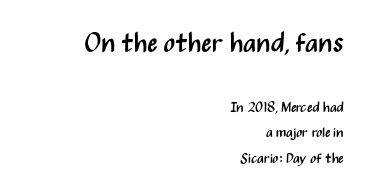
The image shows 27 px text type, upright; set right-aligned, line spacing 1.8x, normal letter spacing, not underlined; the first (top) block is 1.93x larger.
